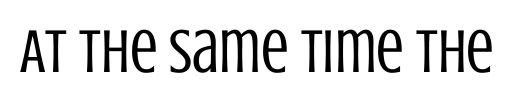
Nothing sits at the stroke ends, so this counts as sans-serif. Note the varied advance widths — an 'i' is clearly narrower than an 'm'. The rendering keeps characters at their native spacing. Clear beneath every line of the passage. A typesetter would mark this as roman, not italic.
